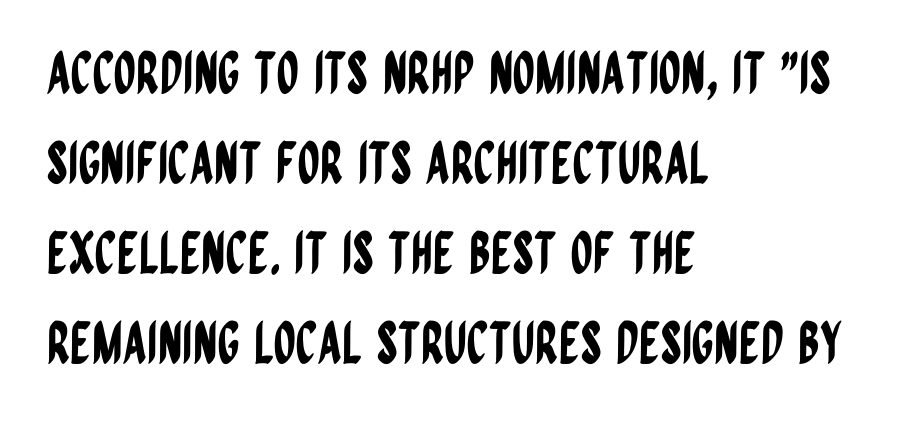
Glyph-to-glyph distance matches everyday printed text. Each letter keeps its own natural width here, so spacing adapts to shape. Short and long lines alike share a common starting point at left. Any mark beneath the type? The region is blank. Interline gaps are of average width in this sample.
